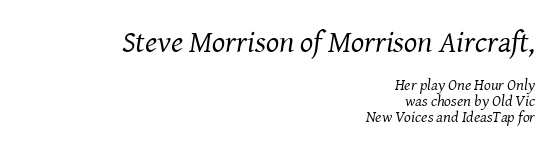
{"serif": "yes", "italic": "yes", "lean": "right", "slant_degrees": 8, "bold": "no", "weight": "regular", "width": "normal", "stroke_contrast": "medium", "x_height": "medium", "monospaced": "no", "underline": "no", "align": "right", "line_spacing": "tight", "line_spacing_ratio": 0.98, "letter_spacing": "normal", "letter_spacing_em": 0.0, "larger_block": "first", "size_ratio": 1.94, "glyph_px": 31}
